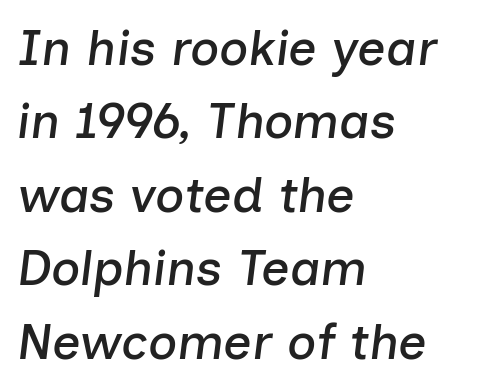
{"italic": "yes", "lean": "right", "slant_degrees": 7, "width": "normal", "stroke_contrast": "low", "x_height": "medium", "monospaced": "no", "underline": "no", "align": "left", "line_spacing": "normal", "line_spacing_ratio": 1.47, "letter_spacing": "normal", "letter_spacing_em": 0.0, "glyph_px": 50}
